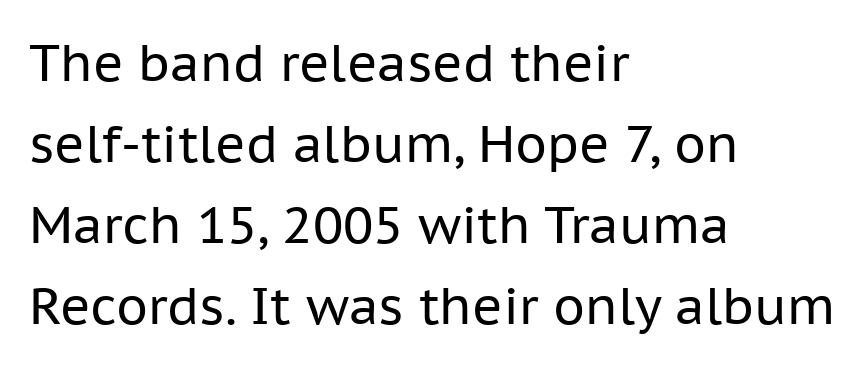
What stands out about the letter spacing? Nothing — it is the standard amount. Words float on clear page, feet unadorned. Tall strokes in this sample are plumb rather than angled. Nope, no serifs anywhere on these letters. Compared with a typical body face, this is equally light or lighter still.
